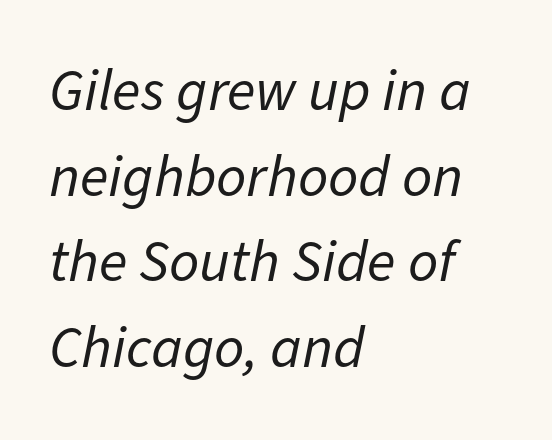
{"italic": "yes", "lean": "right", "slant_degrees": 11, "bold": "no", "weight": "regular", "width": "normal", "stroke_contrast": "low", "x_height": "medium", "monospaced": "no", "underline": "no", "align": "left", "line_spacing": "normal", "line_spacing_ratio": 1.45, "letter_spacing": "normal", "letter_spacing_em": 0.0, "glyph_px": 59}
